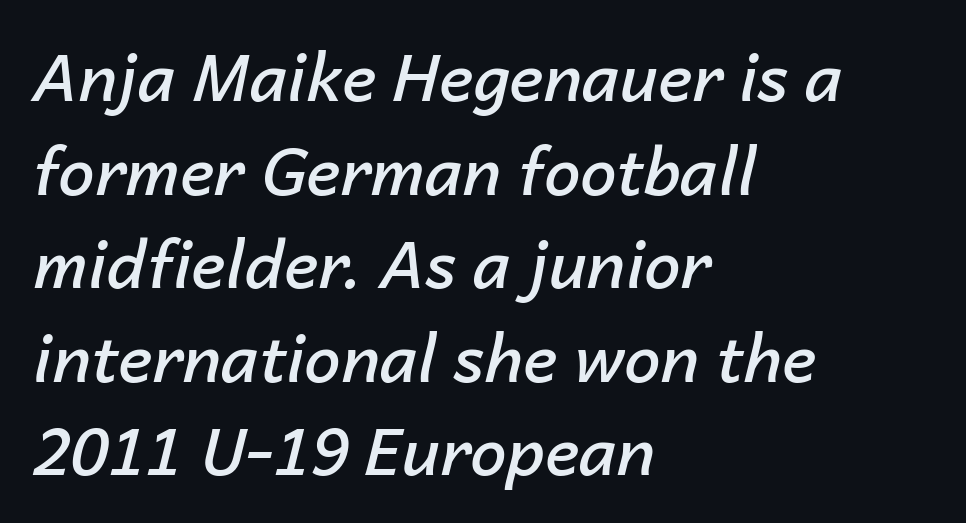
{"italic": "yes", "lean": "right", "slant_degrees": 14, "bold": "semi", "weight": "semibold", "width": "normal", "stroke_contrast": "low", "x_height": "medium", "monospaced": "no", "underline": "no", "align": "left", "line_spacing": "normal", "line_spacing_ratio": 1.44, "letter_spacing": "normal", "letter_spacing_em": 0.0, "glyph_px": 65}
